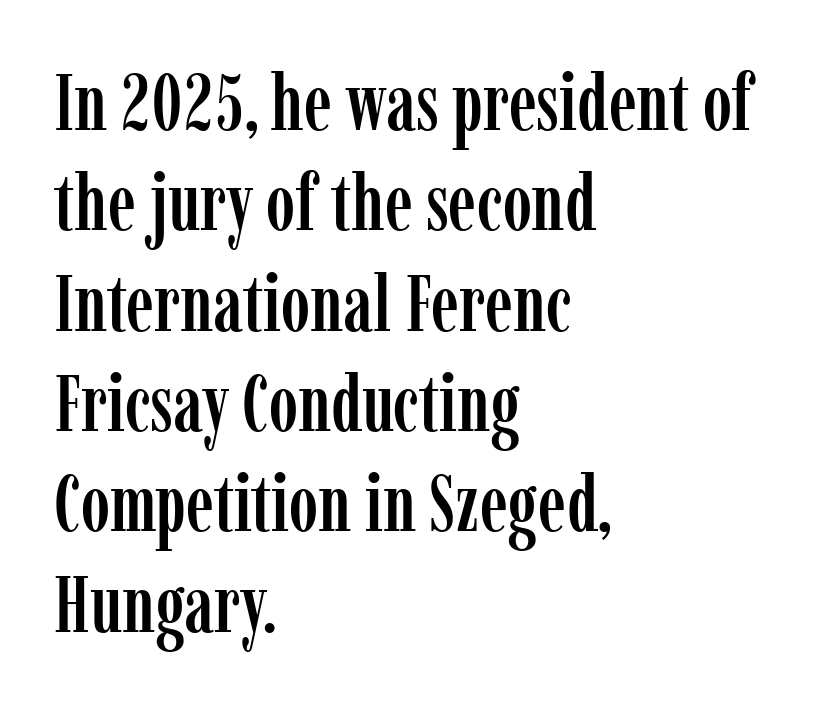
{"serif": "yes", "italic": "no", "width": "condensed", "stroke_contrast": "low", "x_height": "medium", "monospaced": "no", "underline": "no", "align": "left", "line_spacing": "normal", "line_spacing_ratio": 1.27, "letter_spacing": "normal", "letter_spacing_em": 0.0, "glyph_px": 79}
